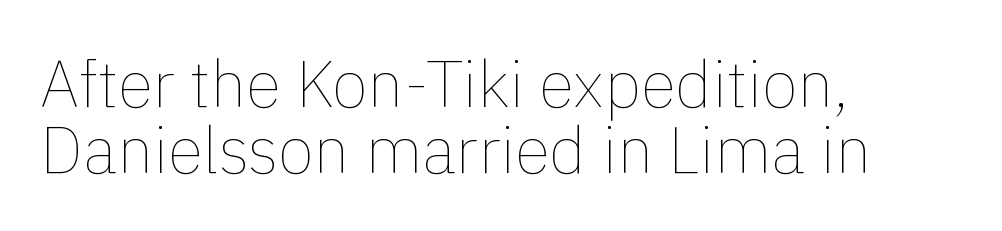
Q: Is the text bold? A: No.
Q: Is the text italic (slanted)? A: No, it is upright.
Q: Is the text underlined? A: No.
Q: How is the paragraph aligned? A: Left-aligned.
Q: Is the spacing between letters normal or unusually wide? A: Normal.
Q: Is the spacing between lines tight, normal or loose? A: Tight.
Q: Width (condensed, normal, or wide)? A: Normal.
Q: x-height? A: Medium.
Q: Monospaced? A: No.
